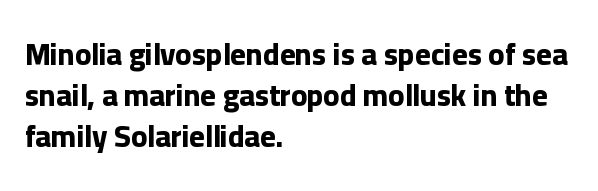
The image shows 30 px bold sans-serif type, upright; set left-aligned, normal line spacing (1.37x), normal letter spacing, not underlined; low stroke contrast and a medium x-height.
